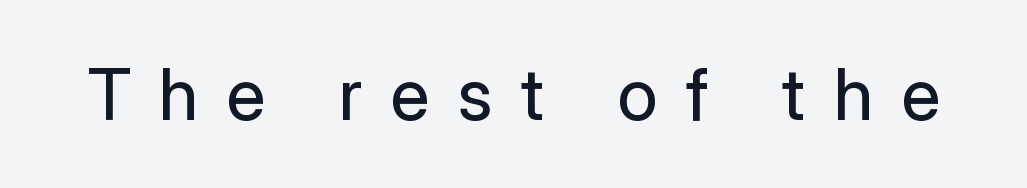
Q: Is the text bold? A: No.
Q: Is the text italic (slanted)? A: No, it is upright.
Q: Is the typeface a serif or a sans-serif typeface? A: Sans-serif.
Q: Is the text underlined? A: No.
Q: Is the spacing between letters normal or unusually wide? A: Unusually wide.
Q: Width (condensed, normal, or wide)? A: Normal.
Q: Stroke contrast? A: Low.
Q: x-height? A: Medium.
Q: Monospaced? A: No.
